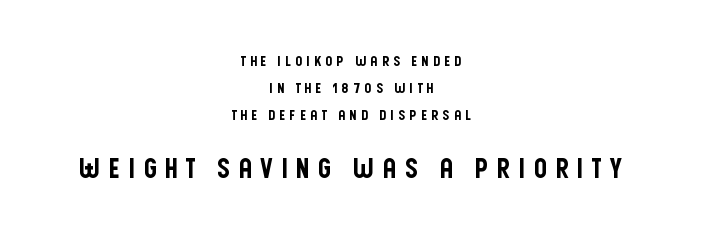
Q: Is the text italic (slanted)? A: No, it is upright.
Q: Is the text underlined? A: No.
Q: How is the paragraph aligned? A: Centered.
Q: Is the spacing between letters normal or unusually wide? A: Unusually wide.
Q: Is the spacing between lines tight, normal or loose? A: Loose.
Q: Which block of text is set in a larger size, the first (top) or the second (bottom)? A: The second (bottom) one.
